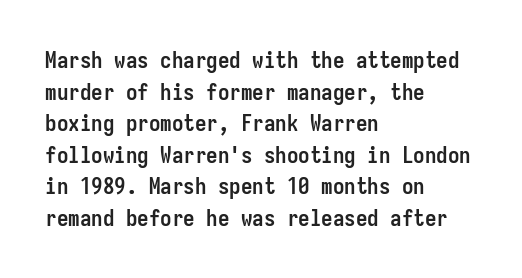
{"italic": "no", "bold": "yes", "underline": "no", "align": "left", "line_spacing": "normal", "line_spacing_ratio": 1.37, "letter_spacing": "normal", "letter_spacing_em": 0.0, "glyph_px": 23}
